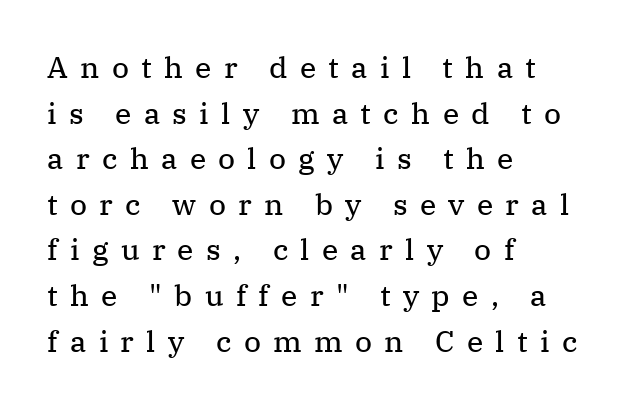
Does the leading feel generous? No, just average. In CSS terms this would be text-align: left. The text was rendered using a seriffed face with decorative stroke endings. Tracking value appears strongly positive — letters spread wide. Is there any slant? The stems are plumb.
